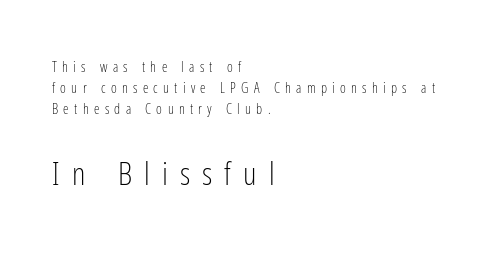
{"serif": "no", "italic": "no", "bold": "no", "weight": "light", "width": "condensed", "stroke_contrast": "low", "x_height": "medium", "monospaced": "no", "underline": "no", "align": "left", "line_spacing": "normal", "line_spacing_ratio": 1.5, "letter_spacing": "wide", "letter_spacing_em": 0.38, "larger_block": "second", "size_ratio": 2.29, "glyph_px": 32}
